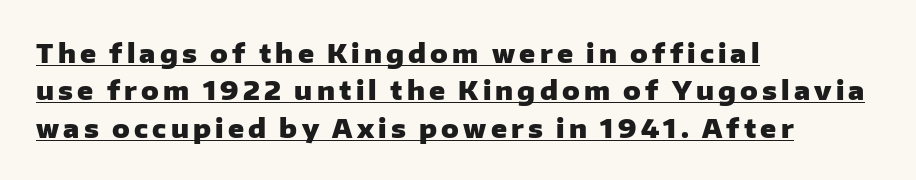
{"italic": "no", "bold": "yes", "underline": "yes", "align": "left", "line_spacing": "normal", "line_spacing_ratio": 1.44, "glyph_px": 26}
